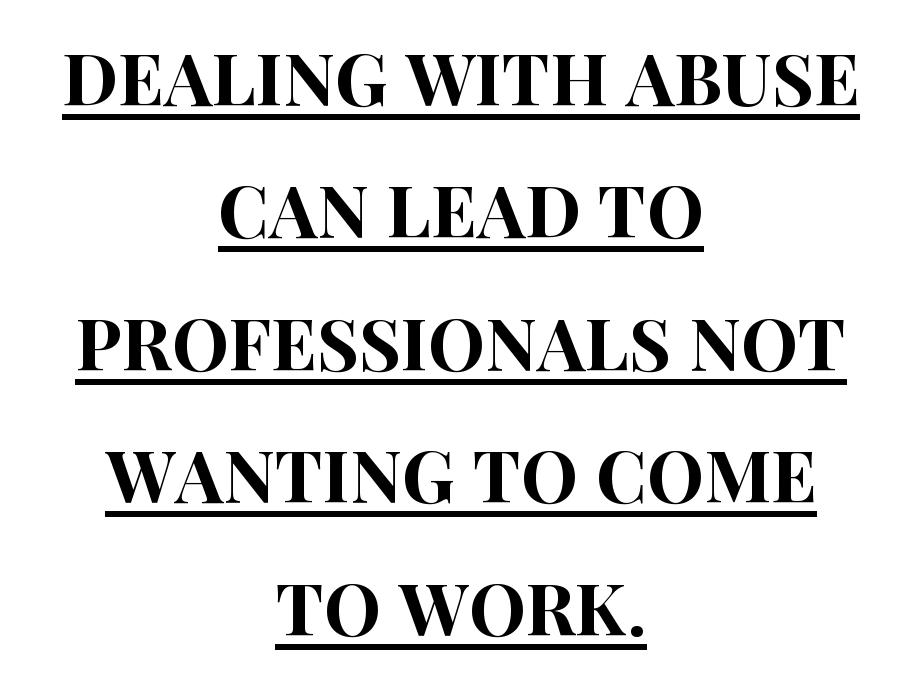
{"serif": "no", "italic": "no", "width": "condensed", "stroke_contrast": "high", "x_height": "large", "monospaced": "no", "underline": "yes", "align": "center", "line_spacing_ratio": 1.84, "letter_spacing": "normal", "letter_spacing_em": 0.0, "glyph_px": 72}
